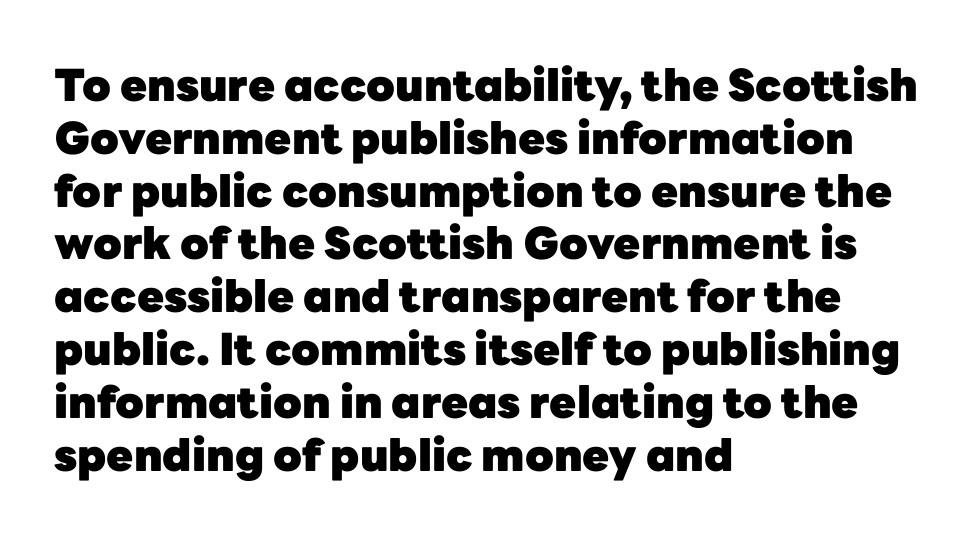
The image shows 44 px heavy sans-serif type, upright; set left-aligned, line spacing 1.2x, normal letter spacing, not underlined; low stroke contrast and a medium x-height.
